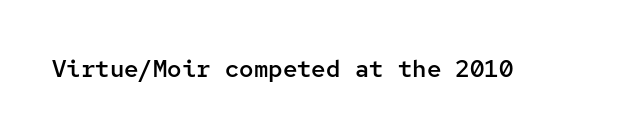
Quick note: underline off. Rendered with straight, roman letterforms. Each word holds together tightly as a unit, with standard inter-letter gaps. Slightly chunky letters — semibold, I'd say, not full bold.
